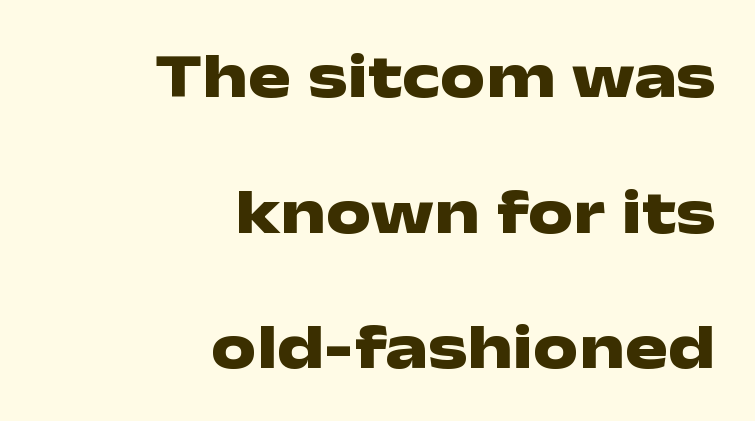
Interline gaps are noticeably wide in this sample. The setting favours the right margin, as signatures and pull-quotes sometimes do. Descender tails drop into unmarked territory. Do the letters lean? They stand straight. Emphasis by weight is at full strength: bold. The type family on display is of the sans-serif kind.
